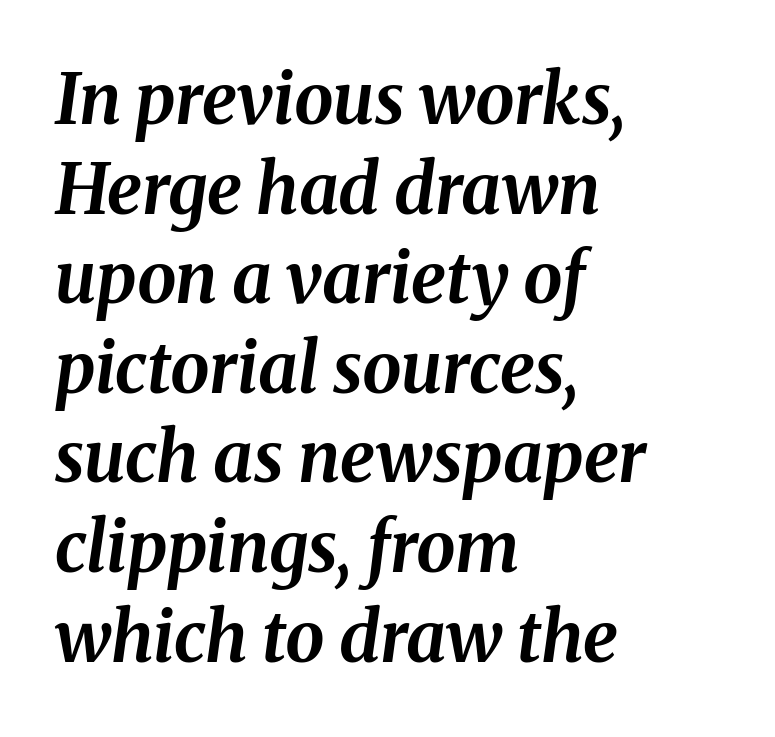
Q: Is the text bold? A: Yes.
Q: Is the text italic (slanted)? A: Yes, it leans right by about 8 degrees.
Q: Is the text underlined? A: No.
Q: How is the paragraph aligned? A: Left-aligned.
Q: Is the spacing between letters normal or unusually wide? A: Normal.
Q: Is the spacing between lines tight, normal or loose? A: Normal.
Q: Width (condensed, normal, or wide)? A: Normal.
Q: Stroke contrast? A: Medium.
Q: x-height? A: Medium.
Q: Monospaced? A: No.
